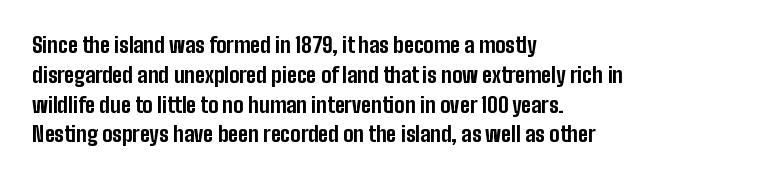
The image shows 21 px bold type, upright; set left-aligned, normal line spacing (1.42x), normal letter spacing, not underlined.
